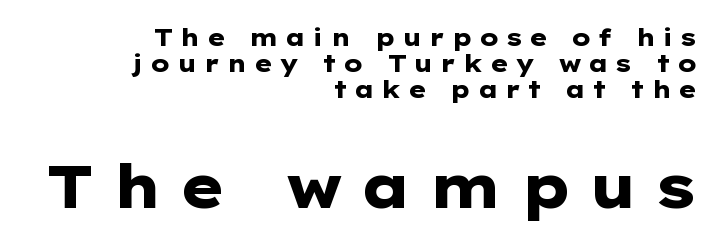
{"serif": "no", "italic": "no", "bold": "yes", "weight": "heavy", "width": "wide", "stroke_contrast": "low", "x_height": "medium", "monospaced": "no", "underline": "no", "align": "right", "line_spacing": "tight", "line_spacing_ratio": 1.09, "letter_spacing": "wide", "letter_spacing_em": 0.26, "larger_block": "second", "size_ratio": 2.5, "glyph_px": 60}
